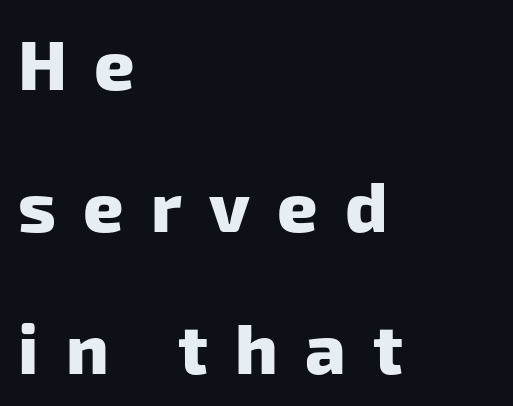
The image shows 70 px heavy sans-serif type; set left-aligned, loose line spacing (2.03x), unusually wide letter spacing (+0.39 em), not underlined; low stroke contrast and a medium x-height.
